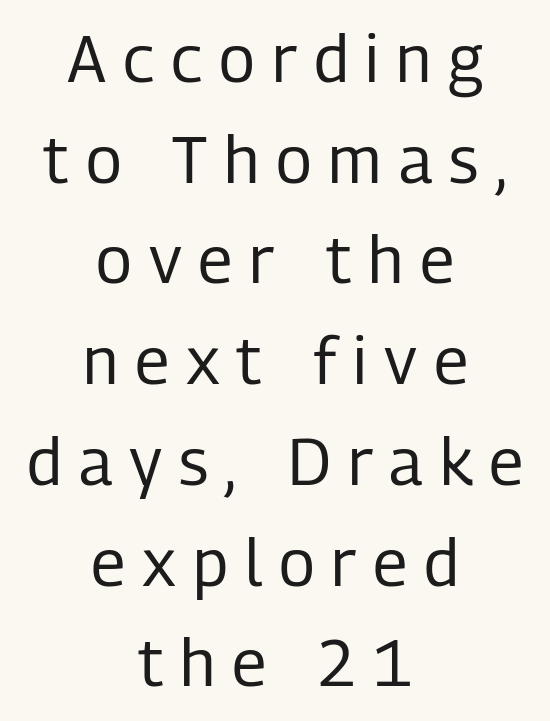
The image shows 65 px regular-weight, condensed sans-serif type, upright; set centered, normal line spacing (1.55x), unusually wide letter spacing (+0.26 em), not underlined; low stroke contrast and a medium x-height.
